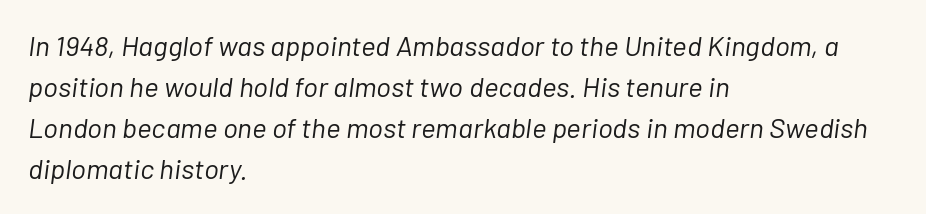
Compared with a typical body face, this is equally light or lighter still. Observe the ordinary spacing: letters are neighbours, not strangers. Does the leading feel generous? No, just average. A typesetter would call this proportional, since set widths differ per character. Leftover space on each line is placed entirely after the last word. Words float on clear page, feet unadorned.
